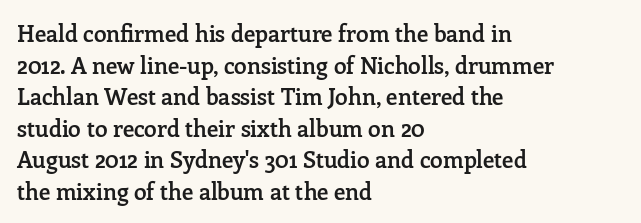
{"italic": "no", "bold": "semi", "underline": "no", "align": "left", "line_spacing": "normal", "line_spacing_ratio": 1.37, "letter_spacing": "normal", "letter_spacing_em": 0.0, "glyph_px": 23}
